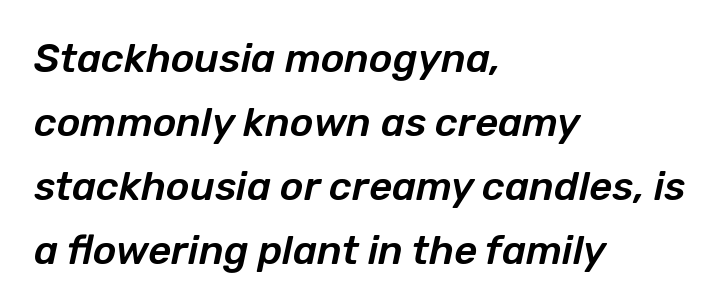
{"italic": "yes", "lean": "right", "slant_degrees": 12, "width": "normal", "stroke_contrast": "low", "x_height": "medium", "monospaced": "no", "underline": "no", "align": "left", "line_spacing": "normal", "line_spacing_ratio": 1.6, "letter_spacing": "normal", "letter_spacing_em": 0.0, "glyph_px": 40}
